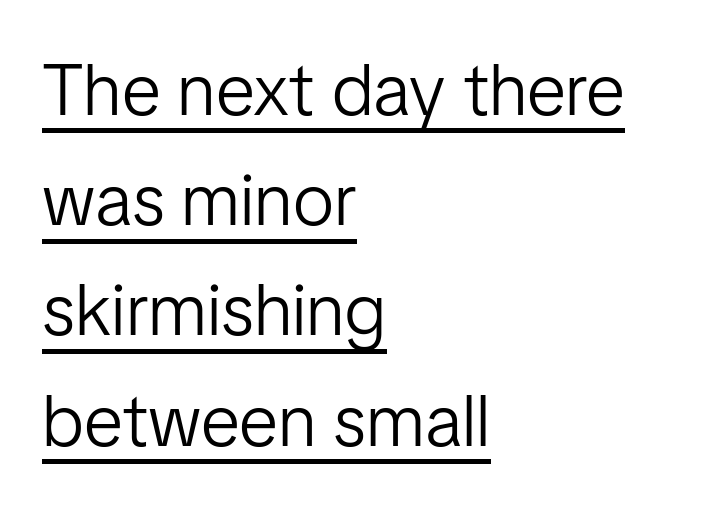
The setting favours the left margin, as ordinary paragraphs usually do. Normally led — the rows are evenly, conventionally spaced. In terms of posture, this sample is upright. Stroke terminals: plain, sans-serif. Caption: standard tracking, unaltered.
